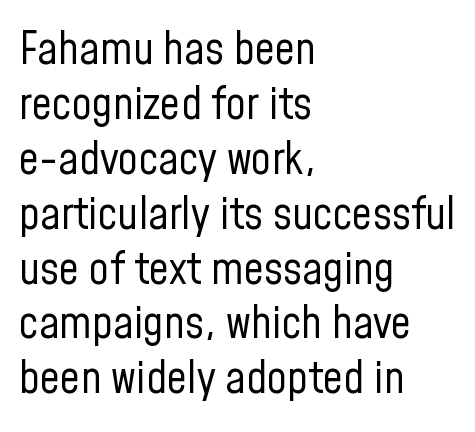
Q: Is the text bold? A: No.
Q: Is the text italic (slanted)? A: No, it is upright.
Q: Is the typeface a serif or a sans-serif typeface? A: Sans-serif.
Q: Is the text underlined? A: No.
Q: How is the paragraph aligned? A: Left-aligned.
Q: Is the spacing between letters normal or unusually wide? A: Normal.
Q: Width (condensed, normal, or wide)? A: Condensed.
Q: Stroke contrast? A: Low.
Q: x-height? A: Medium.
Q: Monospaced? A: No.
